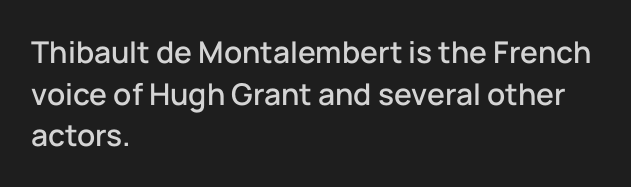
The letters advance in unequal steps, a hallmark of proportional type. This rendering features lettering with no underline. Honestly, the row spacing looks completely unremarkable. This sample is left-justified, so line endings fall wherever the words run out.
